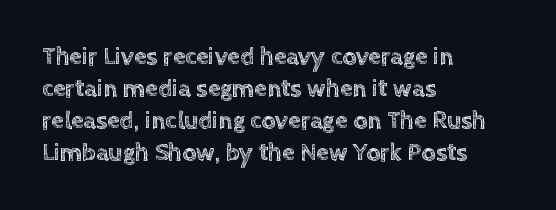
{"italic": "no", "underline": "no", "align": "left", "line_spacing": "normal", "line_spacing_ratio": 1.28, "letter_spacing": "normal", "letter_spacing_em": 0.0, "glyph_px": 25}
